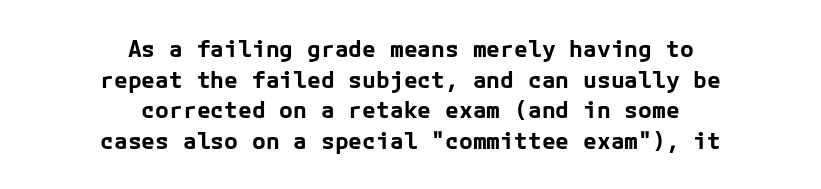
{"italic": "no", "bold": "yes", "underline": "no", "align": "center", "line_spacing": "normal", "line_spacing_ratio": 1.33, "letter_spacing": "normal", "letter_spacing_em": 0.0, "glyph_px": 23}
